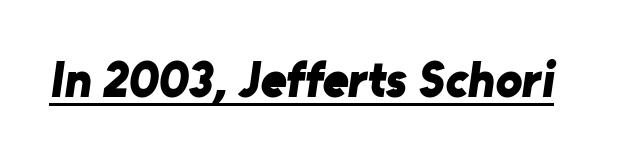
{"serif": "no", "bold": "yes", "weight": "bold", "width": "normal", "stroke_contrast": "low", "x_height": "medium", "monospaced": "no", "underline": "yes", "letter_spacing": "normal", "letter_spacing_em": 0.0, "glyph_px": 50}
